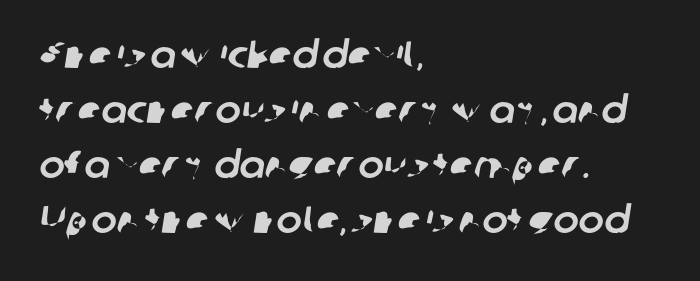
{"serif": "no", "width": "normal", "stroke_contrast": "low", "x_height": "medium", "monospaced": "no", "underline": "no", "align": "left", "line_spacing": "normal", "line_spacing_ratio": 1.45, "letter_spacing": "normal", "letter_spacing_em": 0.0, "glyph_px": 38}
